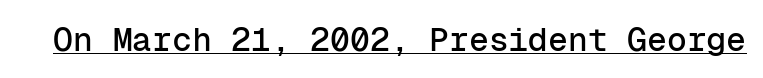
The image shows 33 px sans-serif type, upright, monospaced; set normal letter spacing, underlined; low stroke contrast and a medium x-height.
